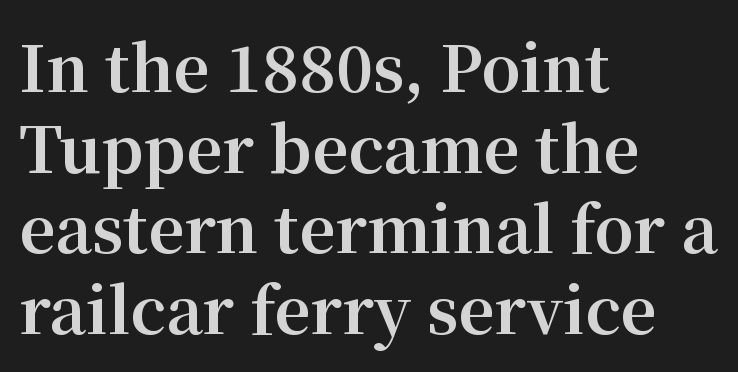
{"serif": "yes", "italic": "no", "bold": "yes", "weight": "bold", "width": "normal", "stroke_contrast": "medium", "x_height": "medium", "monospaced": "no", "underline": "no", "align": "left", "line_spacing": "normal", "line_spacing_ratio": 1.28, "letter_spacing": "normal", "letter_spacing_em": 0.0, "glyph_px": 63}
